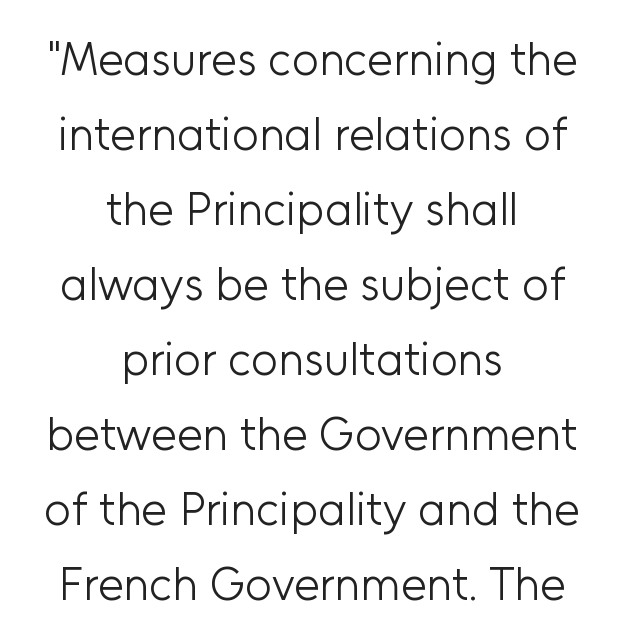
The image shows 46 px light sans-serif type, upright; set centered, normal line spacing (1.63x), normal letter spacing, not underlined; low stroke contrast and a medium x-height.
